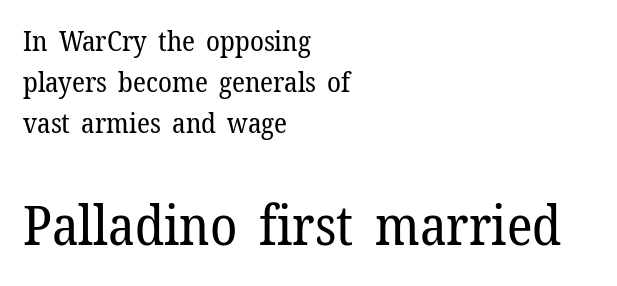
Q: Is the text bold? A: No.
Q: Is the text italic (slanted)? A: No, it is upright.
Q: Is the typeface a serif or a sans-serif typeface? A: Serif.
Q: Is the text underlined? A: No.
Q: How is the paragraph aligned? A: Left-aligned.
Q: Is the spacing between letters normal or unusually wide? A: Normal.
Q: Is the spacing between lines tight, normal or loose? A: Normal.
Q: Which block of text is set in a larger size, the first (top) or the second (bottom)? A: The second (bottom) one.
Q: Width (condensed, normal, or wide)? A: Normal.
Q: Stroke contrast? A: Low.
Q: x-height? A: Medium.
Q: Monospaced? A: No.
